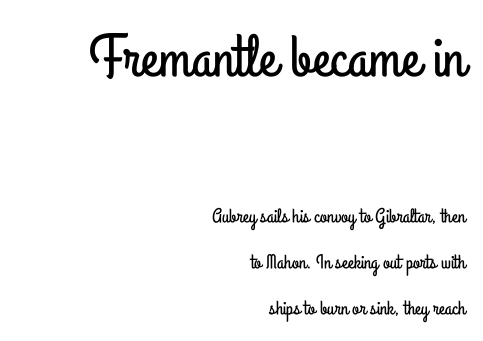
The designer dialed line spacing up above the default. Large over small — that's the arrangement of the two blocks here. Look at the tracking — it's just the regular setting, nothing added. Spacing verdict: proportional, widths tailored to each character. The passage shown is not underscored anywhere. Designer's note — italics off, roman on.
